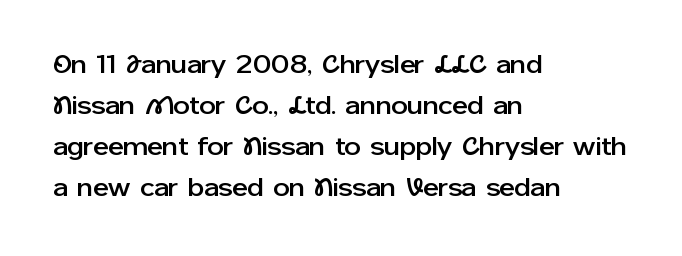
The image shows 26 px text type, upright; set left-aligned, normal line spacing (1.58x), normal letter spacing, not underlined.
